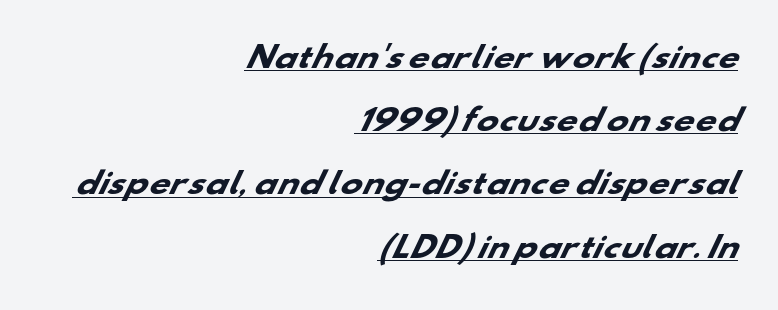
The image shows 29 px heavy, wide sans-serif type; set right-aligned, loose line spacing (2.18x), normal letter spacing, underlined; low stroke contrast and a small x-height.
